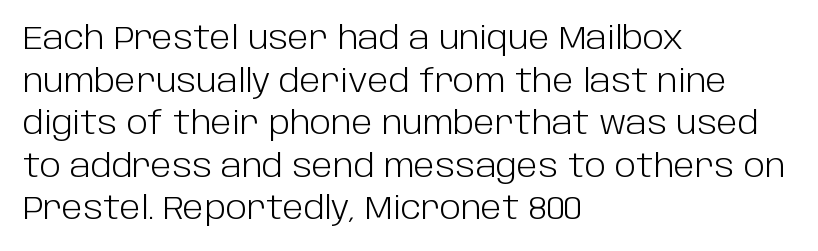
The space between consecutive lines is moderate. No extra ink here — the face is not bold. The gap between lines stays unmarked. The specimen reads as upright at a glance. Where is the straight margin? On the left.
